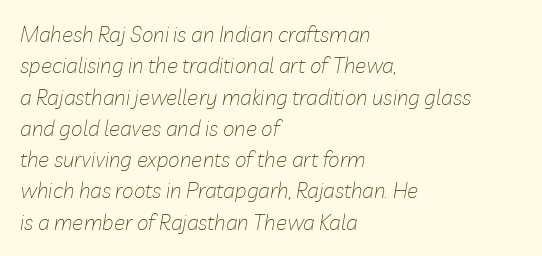
{"italic": "yes", "lean": "right", "slant_degrees": 10, "bold": "no", "underline": "no", "align": "left", "line_spacing": "normal", "line_spacing_ratio": 1.49, "letter_spacing": "normal", "letter_spacing_em": 0.0, "glyph_px": 21}
